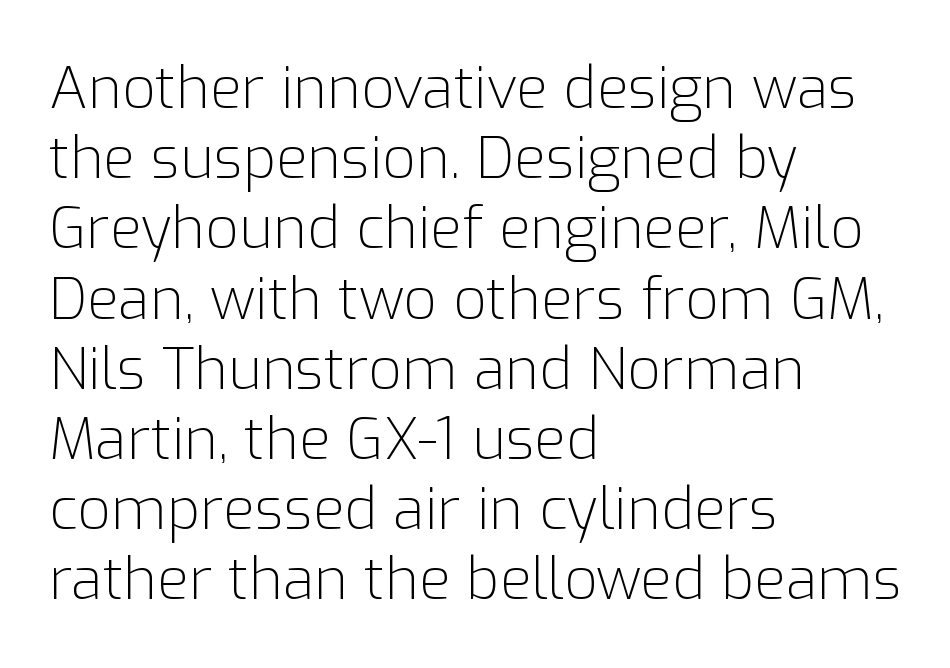
The passage shown has conventional tracking throughout. On a weight scale, this lands at 450 or below. A typesetter would mark this as roman, not italic. Nothing sits at the stroke ends, so this counts as sans-serif. The letters advance in unequal steps, a hallmark of proportional type. Clear beneath every line of the passage.
